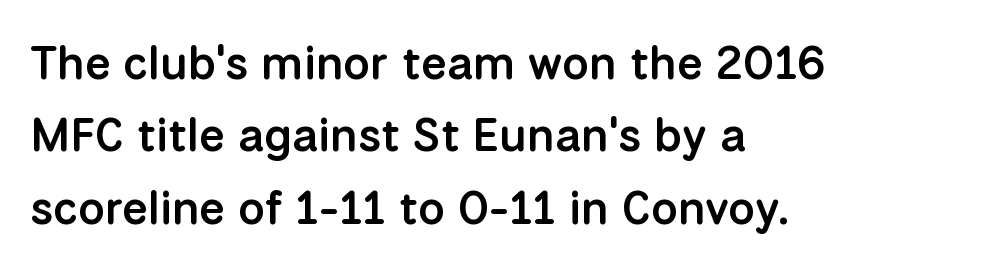
The image shows 47 px semibold sans-serif type, upright; set left-aligned, normal line spacing (1.54x), normal letter spacing, not underlined; low stroke contrast and a medium x-height.
